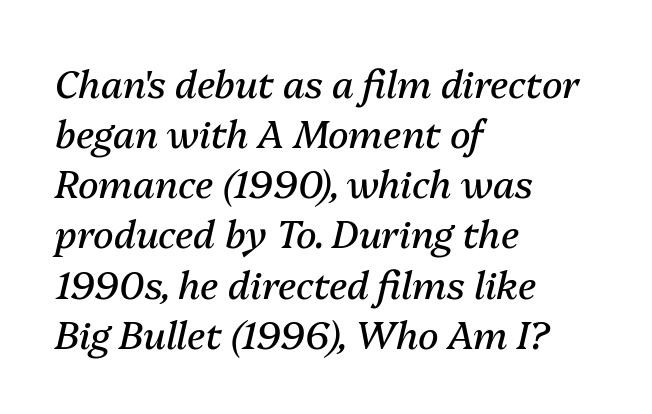
Nothing heavy about these letters — not bold at all. This sample uses an oblique cut, with every glyph tilted off the vertical. Note the varied advance widths — an 'i' is clearly narrower than an 'm'. The block of text has a typical density, with ordinary space between rows. The letterforms sit shoulder to shoulder at normal distance. This rendering uses left alignment, leaving the right contour irregular.
